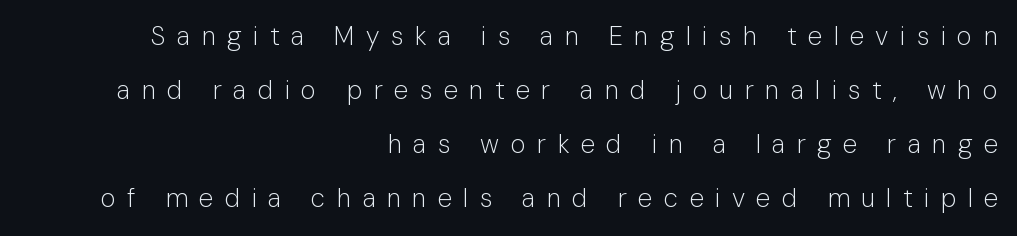
Q: Is the text bold? A: No.
Q: Is the text italic (slanted)? A: No, it is upright.
Q: Is the text underlined? A: No.
Q: How is the paragraph aligned? A: Right-aligned.
Q: Is the spacing between letters normal or unusually wide? A: Unusually wide.
Q: Is the spacing between lines tight, normal or loose? A: Loose.
